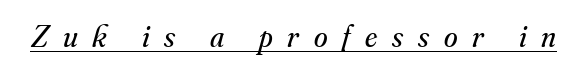
Q: Is the text bold? A: No.
Q: Is the text italic (slanted)? A: Yes, it leans right by about 16 degrees.
Q: Is the typeface a serif or a sans-serif typeface? A: Serif.
Q: Is the text underlined? A: Yes.
Q: Is the spacing between letters normal or unusually wide? A: Unusually wide.
Q: Width (condensed, normal, or wide)? A: Normal.
Q: Stroke contrast? A: Medium.
Q: x-height? A: Small.
Q: Monospaced? A: No.
